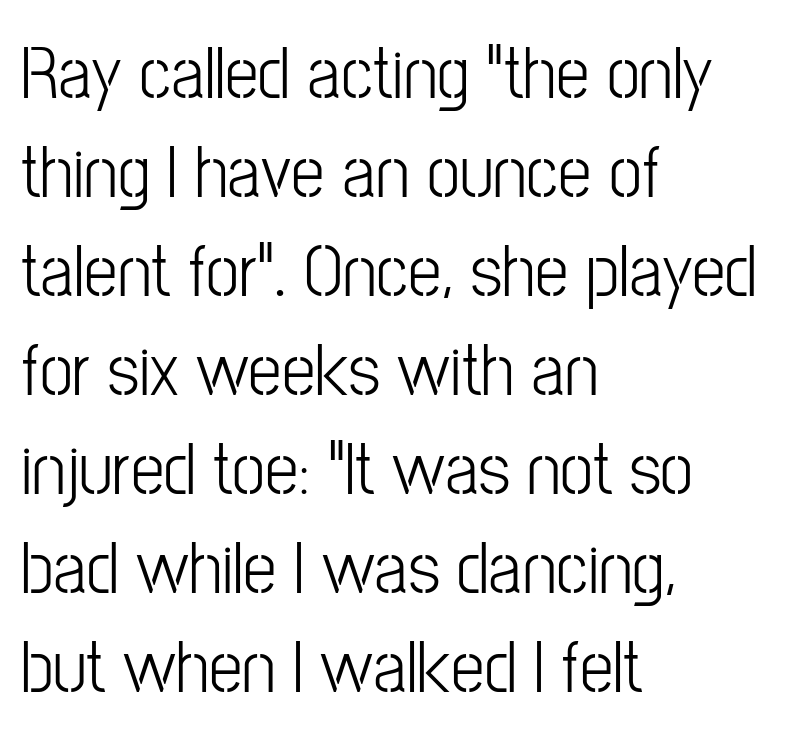
Q: Is the text bold? A: No.
Q: Is the text italic (slanted)? A: No, it is upright.
Q: Is the typeface a serif or a sans-serif typeface? A: Sans-serif.
Q: Is the text underlined? A: No.
Q: How is the paragraph aligned? A: Left-aligned.
Q: Is the spacing between letters normal or unusually wide? A: Normal.
Q: Is the spacing between lines tight, normal or loose? A: Normal.
Q: Width (condensed, normal, or wide)? A: Condensed.
Q: Stroke contrast? A: Low.
Q: x-height? A: Medium.
Q: Monospaced? A: No.
